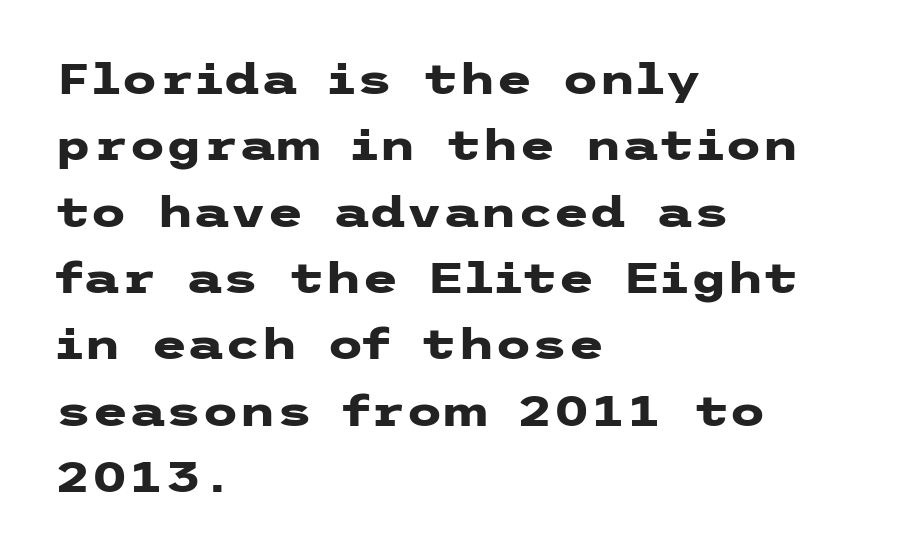
Q: Is the text bold? A: Yes.
Q: Is the text italic (slanted)? A: No, it is upright.
Q: Is the typeface a serif or a sans-serif typeface? A: Sans-serif.
Q: Is the text underlined? A: No.
Q: How is the paragraph aligned? A: Left-aligned.
Q: Is the spacing between letters normal or unusually wide? A: Normal.
Q: Is the spacing between lines tight, normal or loose? A: Normal.
Q: Width (condensed, normal, or wide)? A: Wide.
Q: Stroke contrast? A: Low.
Q: x-height? A: Medium.
